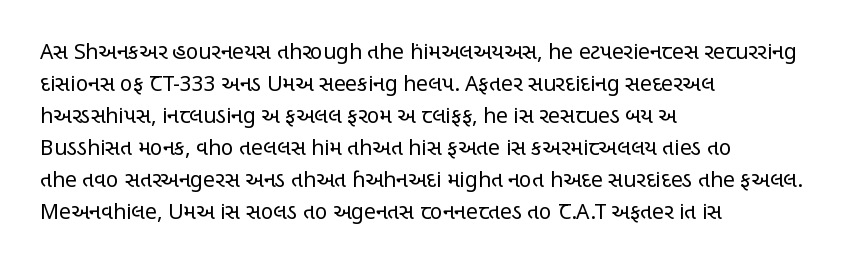
Vertical strokes here are truly vertical. The paragraph has a hard left edge and a soft right edge. The rendering uses a moderate line-height, typical for paragraphs. The cut favours lightness, reaching ordinary text weight at its darkest.
